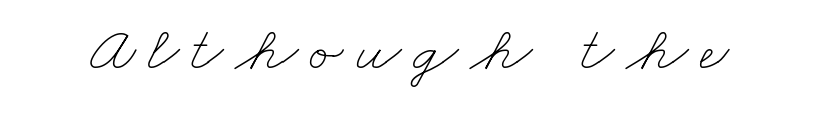
{"bold": "no", "weight": "thin", "width": "wide", "stroke_contrast": "low", "x_height": "small", "monospaced": "no", "underline": "no", "glyph_px": 64}
